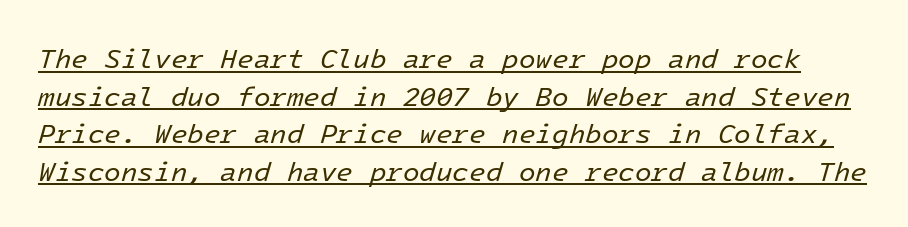
Q: Is the text bold? A: No.
Q: Is the text italic (slanted)? A: Yes, it leans right by about 16 degrees.
Q: Is the text underlined? A: Yes.
Q: Is the spacing between letters normal or unusually wide? A: Normal.
Q: Is the spacing between lines tight, normal or loose? A: Normal.
